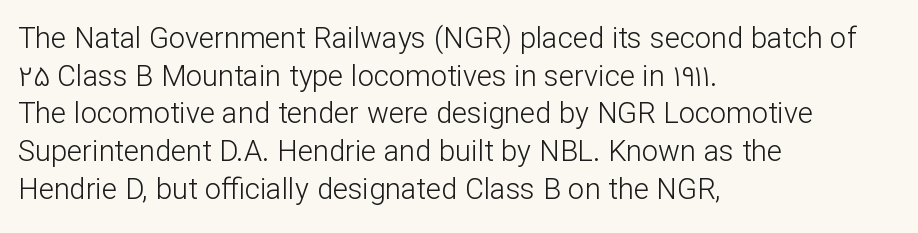
Typographically, this falls in the sans-serif category. The space beneath each line is pristine and unruled. Spacing verdict: proportional, widths tailored to each character. The lines in this sample share a left origin and differ only in where they stop. The letters stand straight up with perfectly vertical stems.
